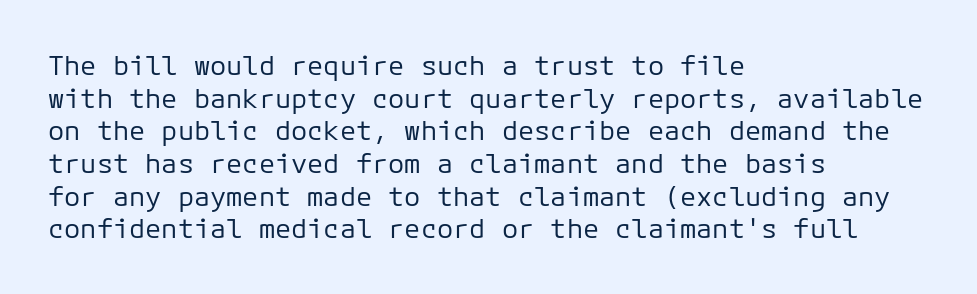
What stands out about the letter spacing? Nothing — it is the standard amount. This is not heavy type; no bold has been used. Just letters on the line, the space beneath them empty. Notice how the stems are strictly vertical — no italics here. This rendering uses left alignment, leaving the right contour irregular.
